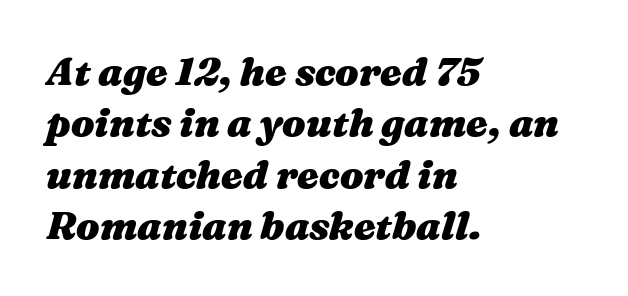
Think of a printed novel: that variable character pitch is what you see here. Leading: standard. The line texture is even and compact thanks to regular tracking. Anything drawn beneath the words? Only blank space. The passage is arranged the way most books set body copy — flush left.
